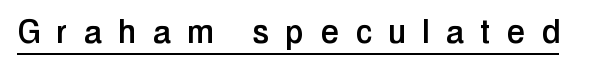
The image shows 40 px condensed sans-serif type, upright; set unusually wide letter spacing (+0.44 em), underlined; low stroke contrast and a medium x-height.
